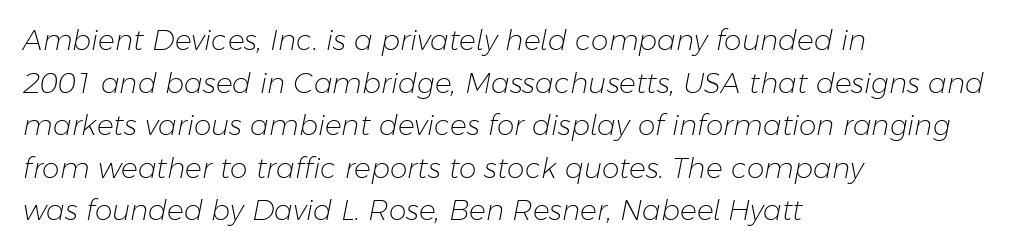
The glyphs are unaccompanied by any horizontal stroke below them. Spacing between characters is what you'd get straight out of the box. Does the lettering tilt? It does — this is italic. The space between consecutive lines is moderate. Unbolded letterforms with no extra heft. These lines are rendered in a variable-pitch font.
